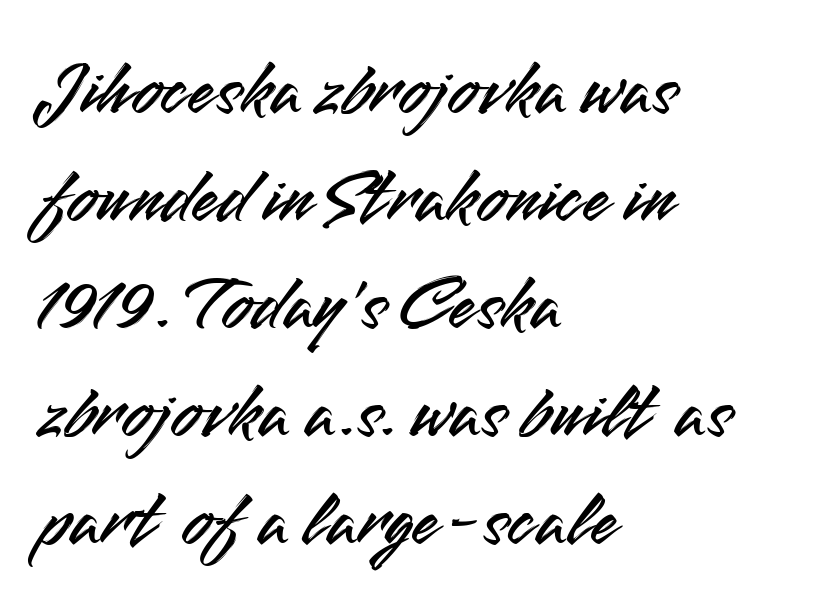
{"serif": "no", "width": "normal", "stroke_contrast": "medium", "x_height": "small", "monospaced": "no", "underline": "no", "align": "left", "line_spacing": "normal", "line_spacing_ratio": 1.38, "letter_spacing": "normal", "letter_spacing_em": 0.0, "glyph_px": 78}
